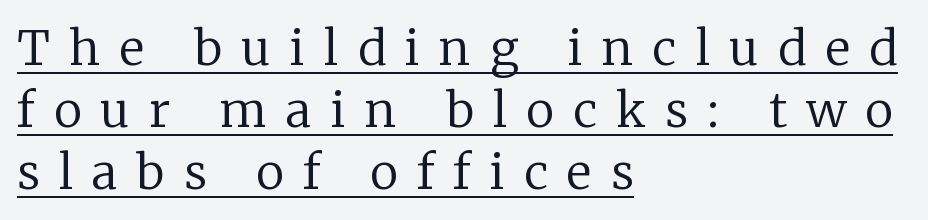
{"serif": "yes", "italic": "no", "bold": "no", "weight": "regular", "width": "normal", "stroke_contrast": "low", "x_height": "medium", "monospaced": "no", "underline": "yes", "align": "left", "line_spacing": "normal", "line_spacing_ratio": 1.29, "letter_spacing": "wide", "letter_spacing_em": 0.4, "glyph_px": 48}
